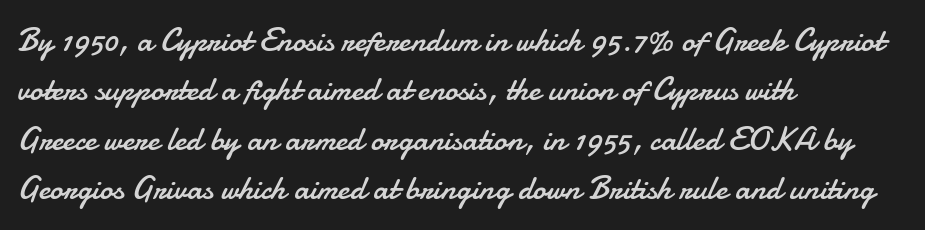
No extra ink here — the face is not bold. This is sans-serif lettering, the kind often seen on screens and signage. Here the designer chose a conventional face with non-uniform glyph widths. The lines sit at an ordinary, default distance from one another.
